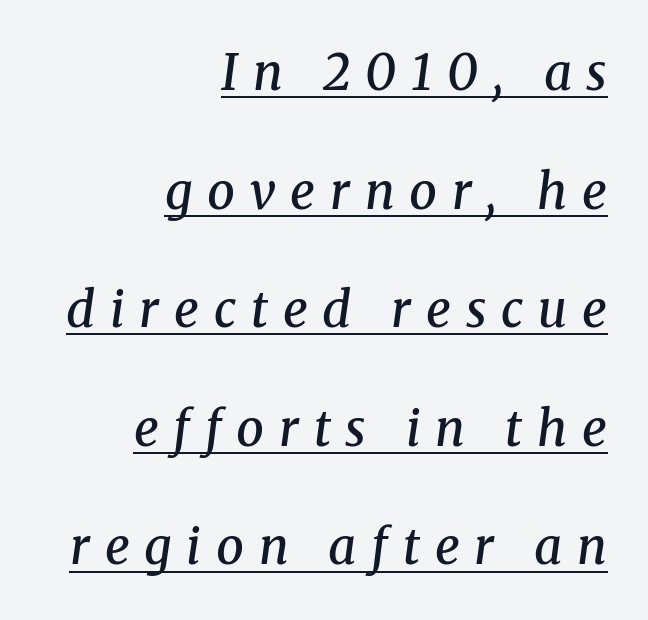
{"serif": "yes", "italic": "yes", "lean": "right", "slant_degrees": 8, "bold": "semi", "weight": "semibold", "width": "normal", "stroke_contrast": "medium", "x_height": "medium", "monospaced": "no", "underline": "yes", "align": "right", "line_spacing": "loose", "line_spacing_ratio": 2.42, "letter_spacing": "wide", "letter_spacing_em": 0.3, "glyph_px": 49}
